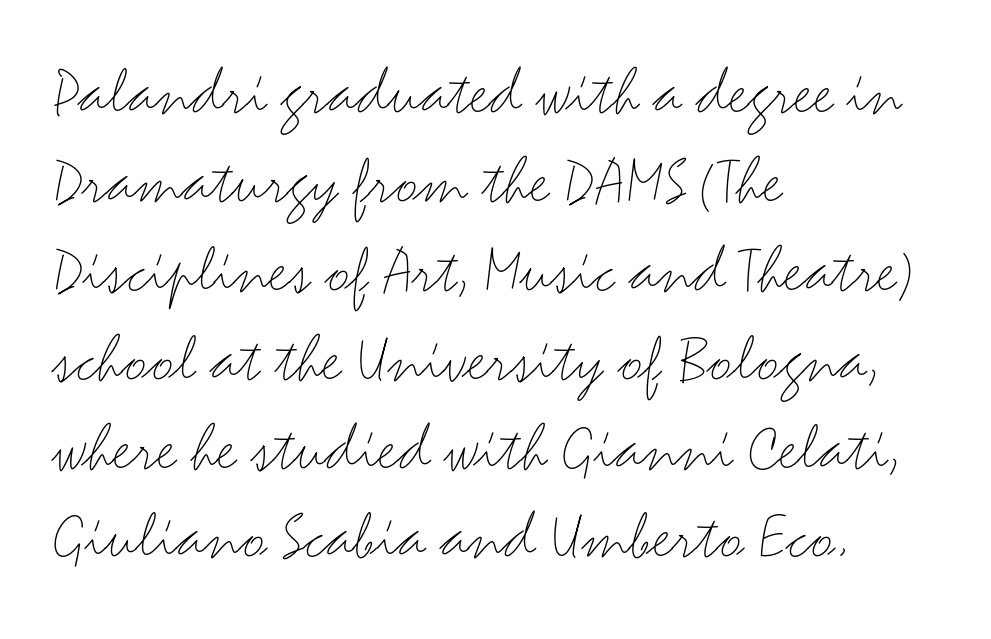
Heft: none added — not bold. The ragged edge is on the right, which tells us the setting is flush left. Does the leading feel generous? No, just average. A typesetter would call this proportional, since set widths differ per character. Tracking value appears to be zero — textbook default spacing.
